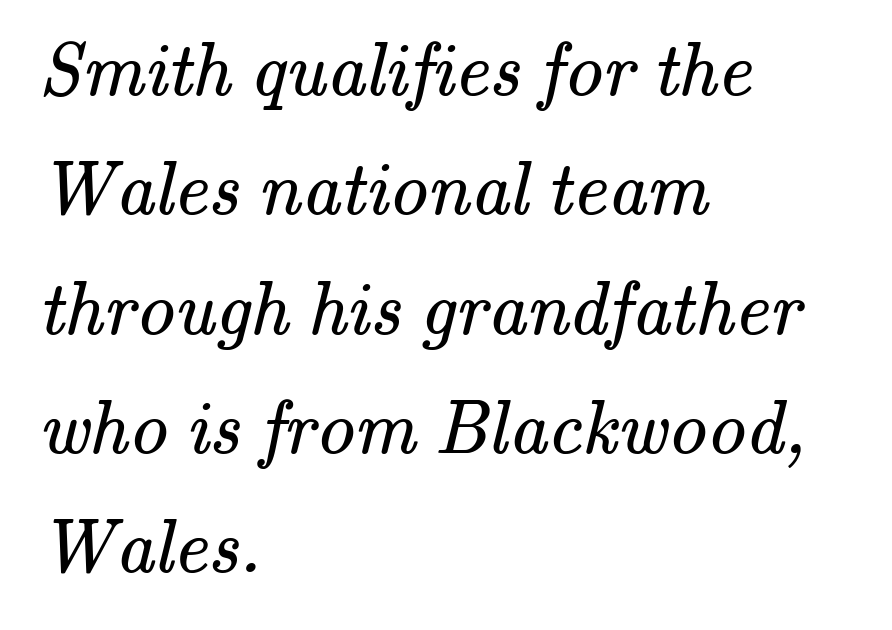
{"serif": "yes", "bold": "no", "weight": "regular", "width": "normal", "stroke_contrast": "medium", "x_height": "small", "monospaced": "no", "underline": "no", "align": "left", "line_spacing": "normal", "line_spacing_ratio": 1.57, "letter_spacing": "normal", "letter_spacing_em": 0.0, "glyph_px": 76}
